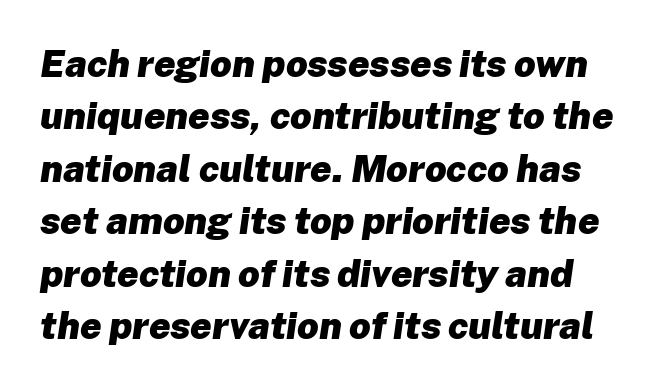
Q: Is the text bold? A: Yes.
Q: Is the text italic (slanted)? A: Yes, it leans right by about 8 degrees.
Q: Is the text underlined? A: No.
Q: Is the spacing between letters normal or unusually wide? A: Normal.
Q: Is the spacing between lines tight, normal or loose? A: Normal.
Q: Width (condensed, normal, or wide)? A: Normal.
Q: Stroke contrast? A: Low.
Q: x-height? A: Medium.
Q: Monospaced? A: No.
